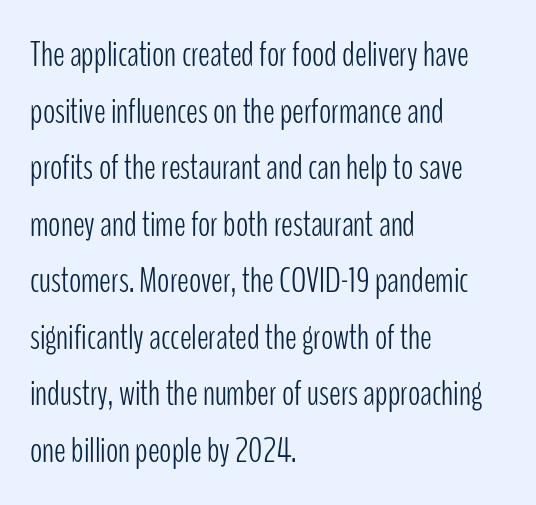
The zone under the glyphs is completely vacant. This sample has the flowing, uneven cadence of proportional lettering. Ordinary non-slanted type is in use. Compared with typical paragraphs, the rows here are spaced about the same.
